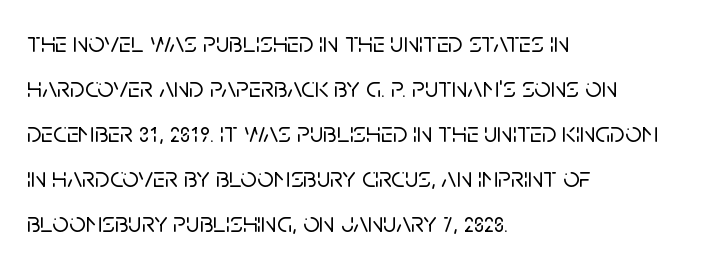
Honestly, the letter spacing is just normal — you wouldn't notice it. Check where the strokes stop: nothing finishes them off — pure sans. Descenders hang freely into open space. The letters stand upright; this is a roman face. Left-aligned paragraph, ragged on the right.
